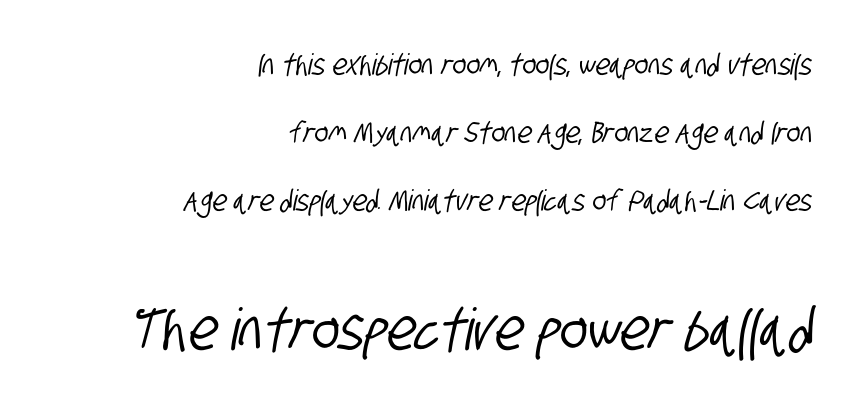
{"serif": "no", "width": "condensed", "stroke_contrast": "low", "x_height": "large", "monospaced": "no", "underline": "no", "align": "right", "line_spacing": "loose", "line_spacing_ratio": 2.35, "letter_spacing": "normal", "letter_spacing_em": 0.0, "larger_block": "second", "size_ratio": 2.0, "glyph_px": 58}
